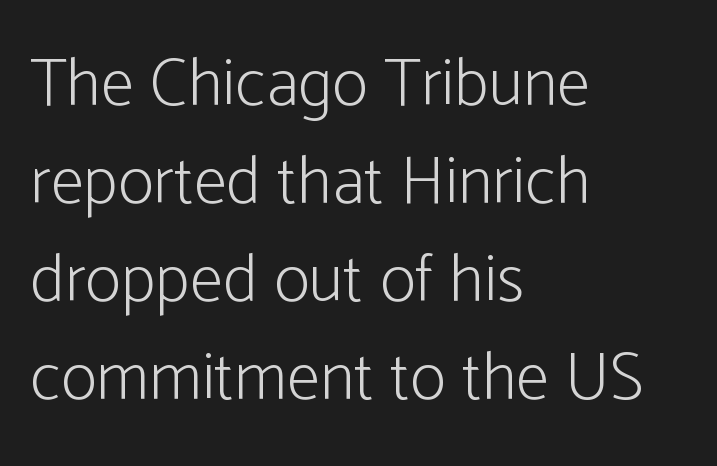
Vertical strokes here are truly vertical. In terms of leading, this rendering sits right in the middle. The rendering uses natural spacing where letterforms have individual widths. Default kerning and tracking; the words read as compact shapes. Stroke terminals: plain, sans-serif.
